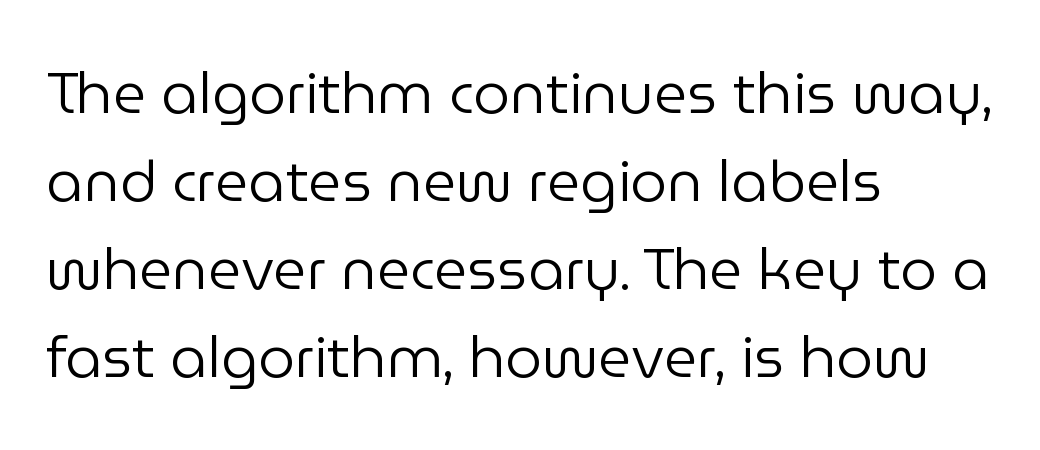
Q: Is the text bold? A: No.
Q: Is the text italic (slanted)? A: No, it is upright.
Q: Is the typeface a serif or a sans-serif typeface? A: Sans-serif.
Q: Is the text underlined? A: No.
Q: How is the paragraph aligned? A: Left-aligned.
Q: Is the spacing between letters normal or unusually wide? A: Normal.
Q: Is the spacing between lines tight, normal or loose? A: Normal.
Q: Width (condensed, normal, or wide)? A: Normal.
Q: Stroke contrast? A: Low.
Q: x-height? A: Medium.
Q: Monospaced? A: No.
